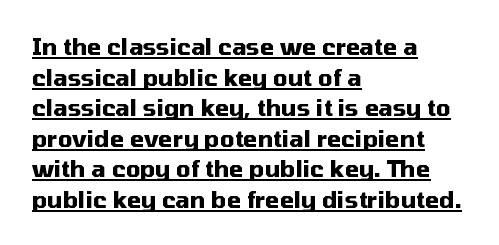
The image shows 23 px bold type, upright; set left-aligned, normal line spacing (1.33x), normal letter spacing, underlined.
